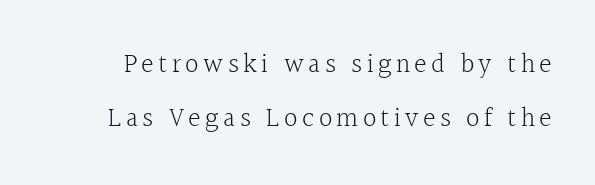
Stems and bowls with no extra thickness — not bold. Just letters on the line, the space beneath them empty. Is there much room between lines? Yes — plenty of vertical air separates them. These lines were composed using upright roman letters.
